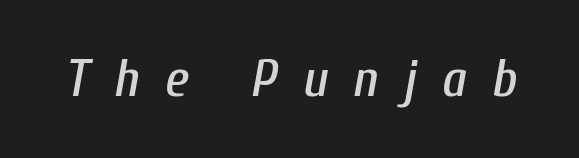
Q: Is the text italic (slanted)? A: Yes, it leans right by about 10 degrees.
Q: Is the text underlined? A: No.
Q: Is the spacing between letters normal or unusually wide? A: Unusually wide.
Q: Width (condensed, normal, or wide)? A: Condensed.
Q: Stroke contrast? A: Low.
Q: x-height? A: Medium.
Q: Monospaced? A: No.
